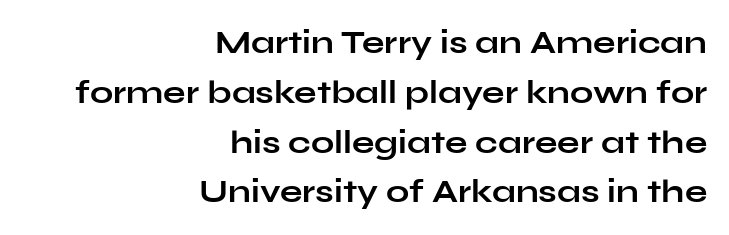
Varying glyph widths throughout — classic text-font behaviour. Letter spacing: default. What kind of face is this? One without serifs — a sans. The area under the type is left untouched. Visually the block forms a straight wall on the right and a jagged coastline on the left. Pretty heavy lettering here — definitely bold.
